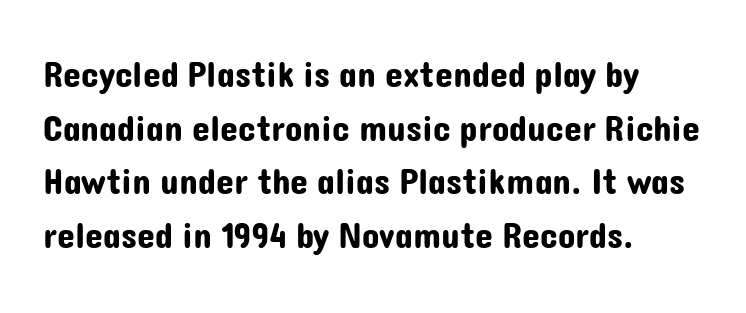
{"serif": "no", "italic": "no", "width": "normal", "stroke_contrast": "low", "x_height": "medium", "monospaced": "no", "underline": "no", "align": "left", "line_spacing": "normal", "line_spacing_ratio": 1.49, "letter_spacing": "normal", "letter_spacing_em": 0.0, "glyph_px": 36}
